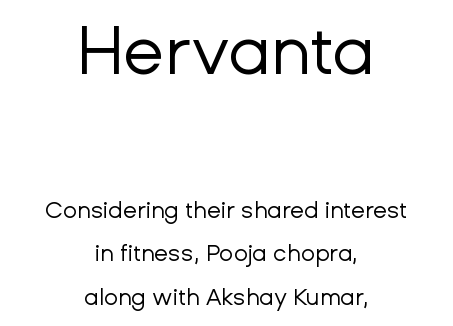
{"serif": "no", "italic": "no", "bold": "no", "weight": "regular", "width": "normal", "stroke_contrast": "low", "x_height": "medium", "monospaced": "no", "underline": "no", "align": "center", "line_spacing_ratio": 1.88, "letter_spacing": "normal", "letter_spacing_em": 0.0, "larger_block": "first", "size_ratio": 2.96, "glyph_px": 68}
